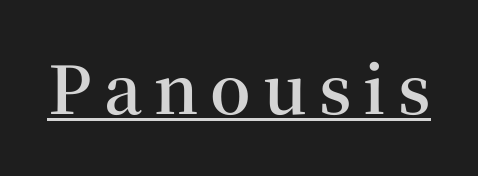
Q: Is the text bold? A: Semi-bold.
Q: Is the text italic (slanted)? A: No, it is upright.
Q: Is the typeface a serif or a sans-serif typeface? A: Serif.
Q: Is the text underlined? A: Yes.
Q: Width (condensed, normal, or wide)? A: Normal.
Q: Stroke contrast? A: Medium.
Q: x-height? A: Medium.
Q: Monospaced? A: No.
